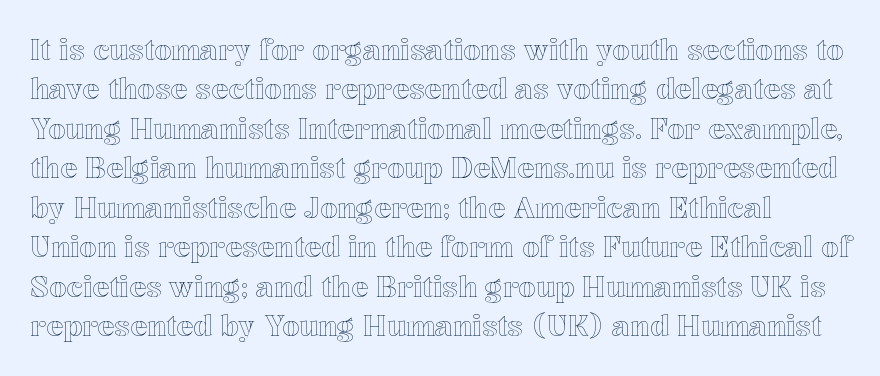
In terms of leading, this rendering sits right in the middle. A typesetter would call this proportional, since set widths differ per character. Characters remain perfectly vertical along every line. Beneath every word, the page is bare. The face used here is rendered with its standard letterfit.
